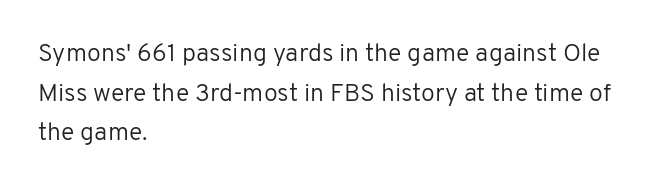
{"italic": "no", "bold": "no", "underline": "no", "align": "left", "line_spacing": "normal", "line_spacing_ratio": 1.59, "letter_spacing": "normal", "letter_spacing_em": 0.0, "glyph_px": 25}
